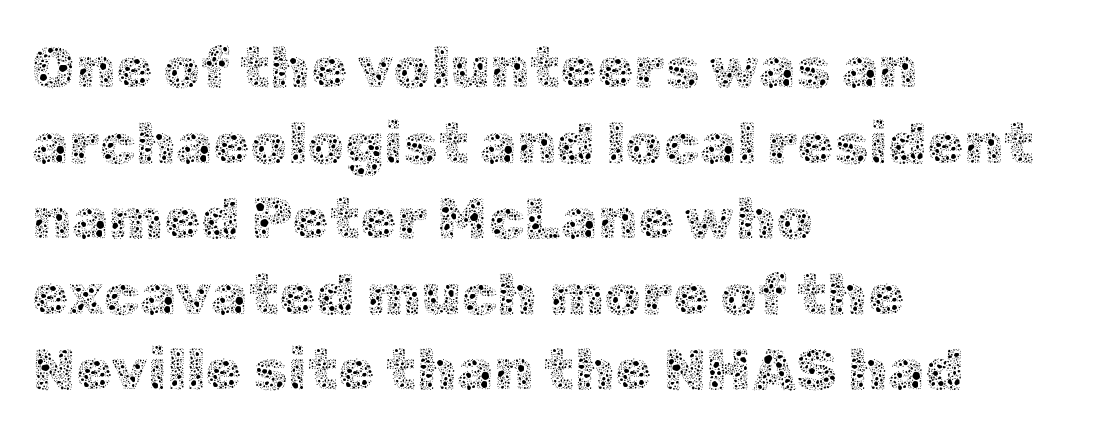
The face used here is proportionally spaced, like ordinary book or web type. The lines sit at an ordinary, default distance from one another. Nothing unusual about the tracking: characters are spaced as the font intends. Quick note: not italic, upright. Leftover space on each line is placed entirely after the last word. The baseline area is clear.
